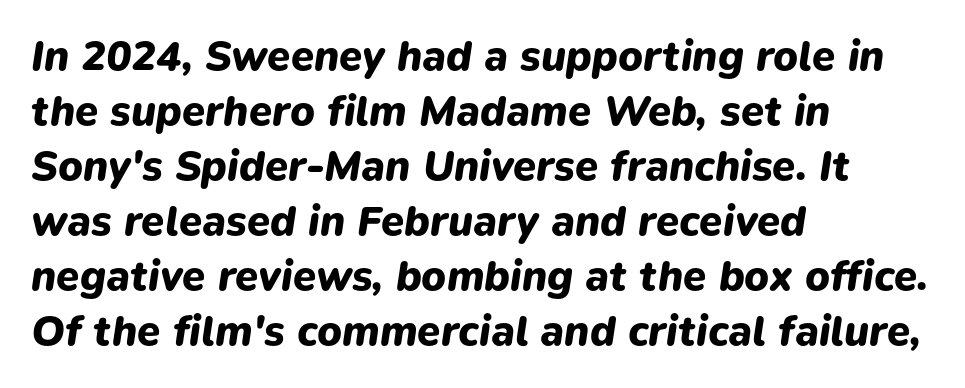
The image shows 42 px heavy type, italic (leaning right); set left-aligned, normal line spacing (1.31x), normal letter spacing, not underlined; low stroke contrast and a medium x-height.
